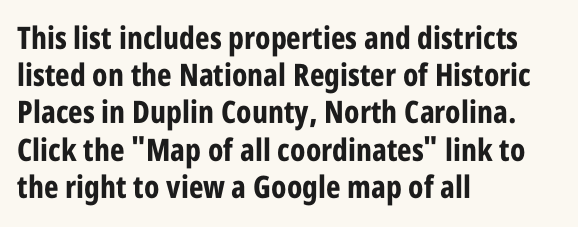
{"serif": "no", "italic": "no", "bold": "yes", "weight": "bold", "width": "condensed", "stroke_contrast": "low", "x_height": "large", "monospaced": "no", "underline": "no", "align": "left", "line_spacing_ratio": 1.2, "letter_spacing": "normal", "letter_spacing_em": 0.0, "glyph_px": 31}
